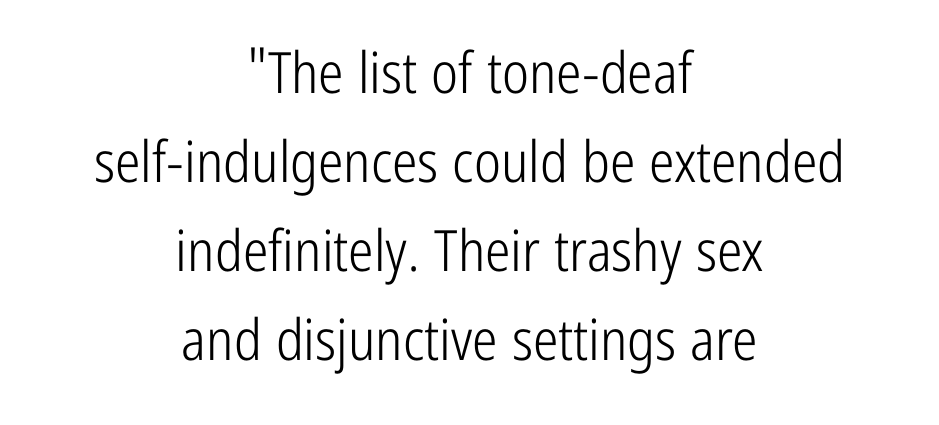
{"serif": "no", "italic": "no", "bold": "no", "weight": "light", "width": "condensed", "stroke_contrast": "low", "x_height": "medium", "monospaced": "no", "underline": "no", "align": "center", "line_spacing": "normal", "line_spacing_ratio": 1.56, "letter_spacing": "normal", "letter_spacing_em": 0.0, "glyph_px": 57}
